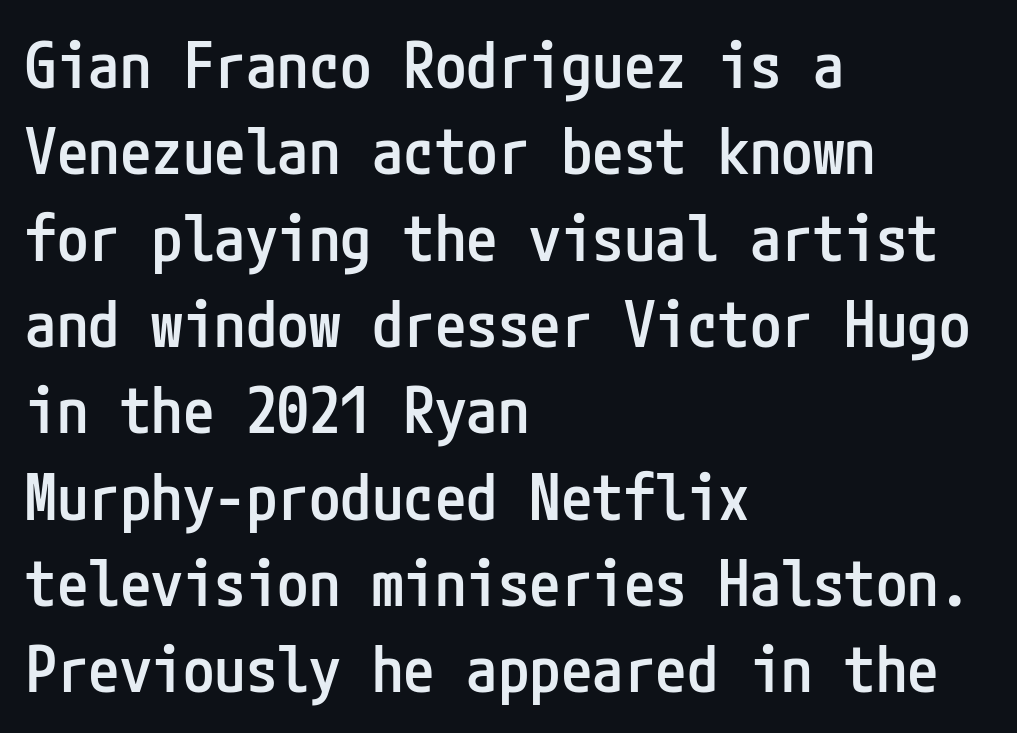
Q: Is the text bold? A: Semi-bold.
Q: Is the text italic (slanted)? A: No, it is upright.
Q: Is the typeface a serif or a sans-serif typeface? A: Sans-serif.
Q: Is the text underlined? A: No.
Q: How is the paragraph aligned? A: Left-aligned.
Q: Is the spacing between letters normal or unusually wide? A: Normal.
Q: Is the spacing between lines tight, normal or loose? A: Normal.
Q: Width (condensed, normal, or wide)? A: Condensed.
Q: Stroke contrast? A: Low.
Q: x-height? A: Medium.
